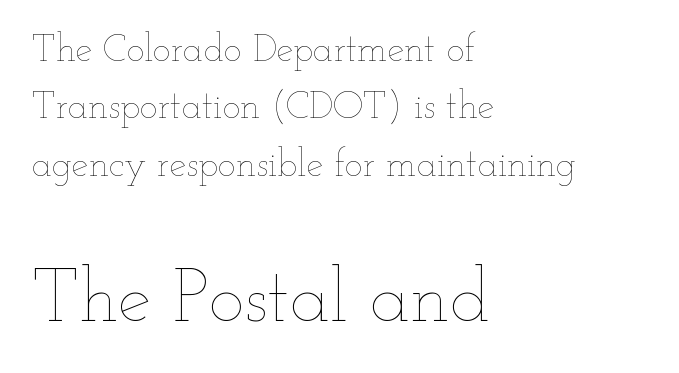
The image shows 75 px thin, wide type, upright; set left-aligned, normal line spacing (1.51x), normal letter spacing, not underlined; the second (bottom) block is 1.97x larger; low stroke contrast and a small x-height.
